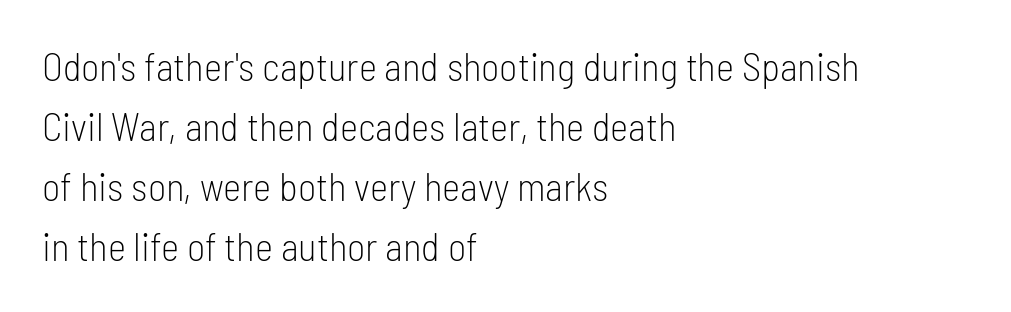
{"serif": "no", "italic": "no", "bold": "no", "weight": "light", "width": "condensed", "stroke_contrast": "low", "x_height": "medium", "monospaced": "no", "underline": "no", "align": "left", "line_spacing": "normal", "line_spacing_ratio": 1.54, "letter_spacing": "normal", "letter_spacing_em": 0.0, "glyph_px": 39}
